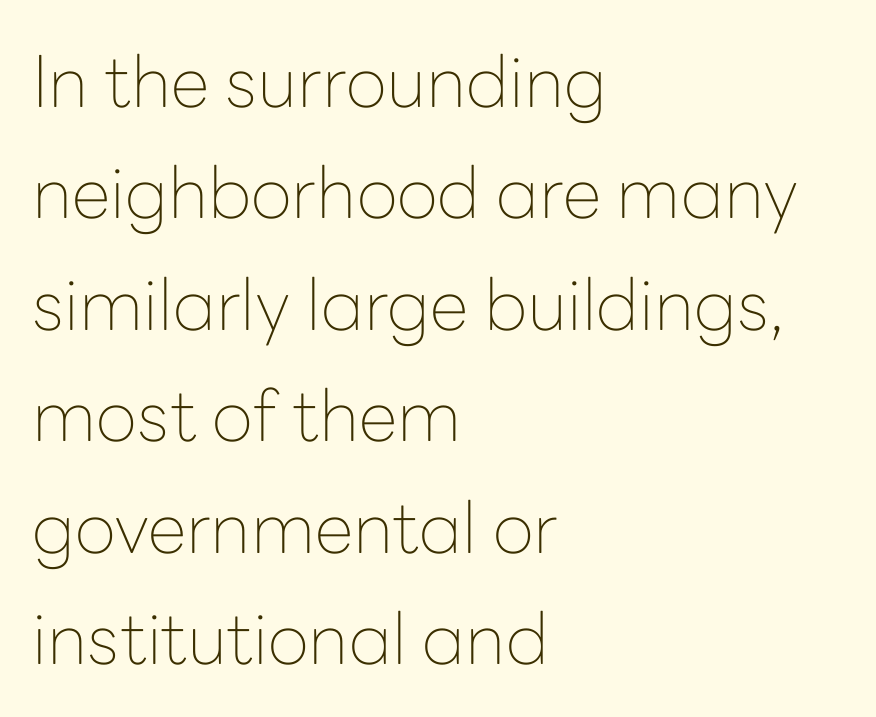
The image shows 71 px thin sans-serif type, upright; set left-aligned, normal line spacing (1.57x), normal letter spacing, not underlined; low stroke contrast and a medium x-height.
